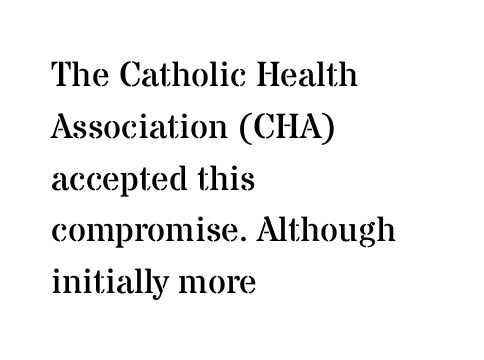
No word sits above an underline. Spacing verdict: proportional, widths tailored to each character. Observe the ordinary spacing: letters are neighbours, not strangers. The lines sit at an ordinary, default distance from one another. Weight: not bold — regular or lighter.
